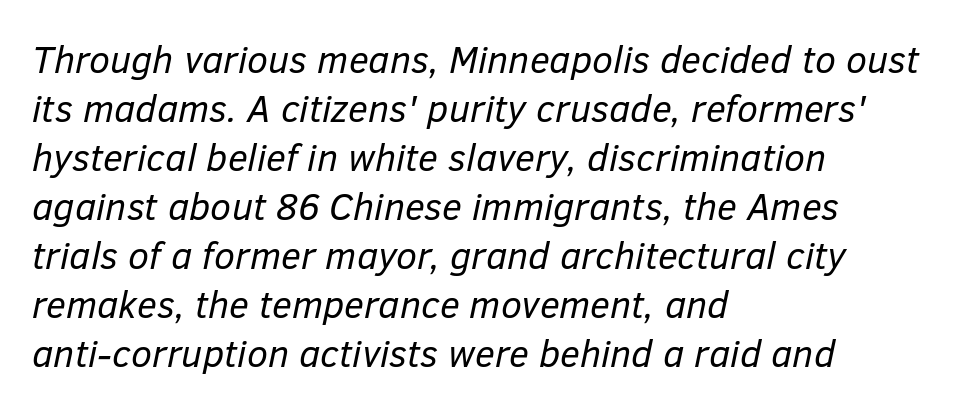
Is this a heavy cut? Hardly; it is regular or lighter. There is no visible air inserted between adjacent glyphs. Observe the lean: these are italic letterforms. The face used here is proportionally spaced, like ordinary book or web type. Beneath every word, the page is bare.
